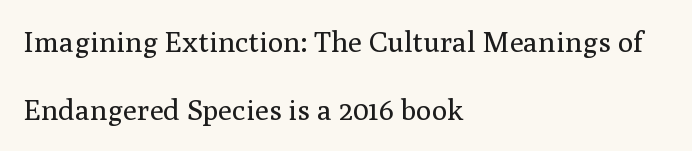
Is this a heavy cut? Hardly; it is regular or lighter. If you drew a line through each stem, it would be perfectly vertical. Type without underlining. Regarding leading, the lines here are spaced well apart. These lines keep a tight, regular rhythm from letter to letter. Proportional: the letters do not fall into vertical columns.
